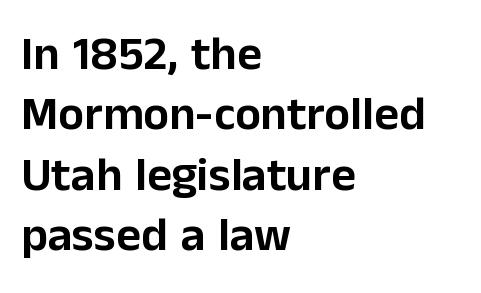
The image shows 48 px sans-serif type, upright; set left-aligned, normal line spacing (1.26x), normal letter spacing, not underlined; low stroke contrast and a medium x-height.
